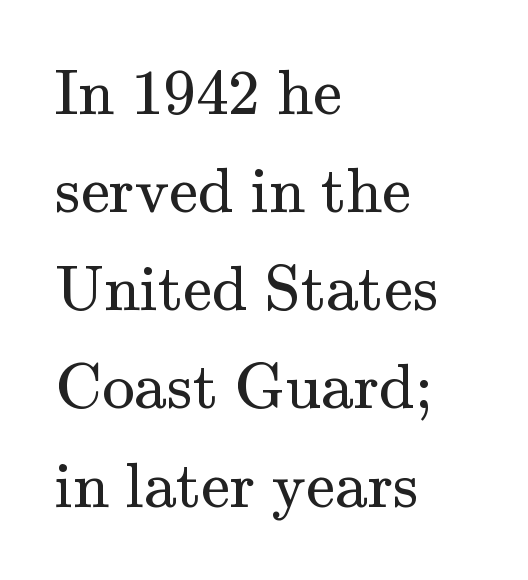
Q: Is the text bold? A: No.
Q: Is the text italic (slanted)? A: No, it is upright.
Q: Is the typeface a serif or a sans-serif typeface? A: Serif.
Q: Is the text underlined? A: No.
Q: How is the paragraph aligned? A: Left-aligned.
Q: Is the spacing between letters normal or unusually wide? A: Normal.
Q: Is the spacing between lines tight, normal or loose? A: Normal.
Q: Width (condensed, normal, or wide)? A: Normal.
Q: Stroke contrast? A: Medium.
Q: x-height? A: Small.
Q: Monospaced? A: No.
